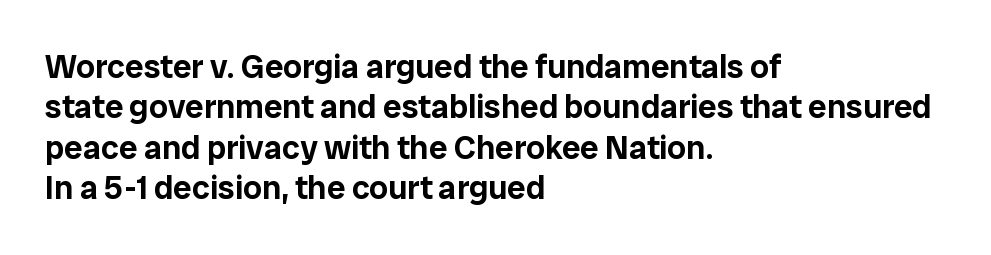
Q: Is the text italic (slanted)? A: No, it is upright.
Q: Is the typeface a serif or a sans-serif typeface? A: Sans-serif.
Q: Is the text underlined? A: No.
Q: How is the paragraph aligned? A: Left-aligned.
Q: Is the spacing between letters normal or unusually wide? A: Normal.
Q: Width (condensed, normal, or wide)? A: Normal.
Q: Stroke contrast? A: Low.
Q: x-height? A: Medium.
Q: Monospaced? A: No.
